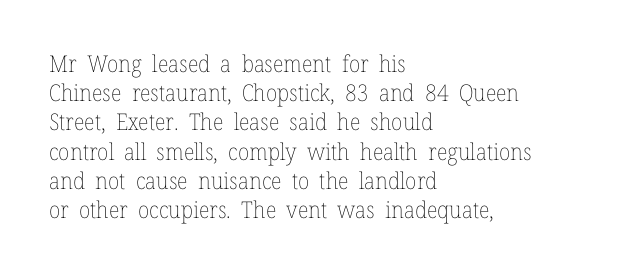
Nothing unusual about the tracking: characters are spaced as the font intends. Caption: multi-line text, flush left, ragged right. How would I describe the line gaps? Plain and ordinary. Unbolded letterforms with no extra heft.
